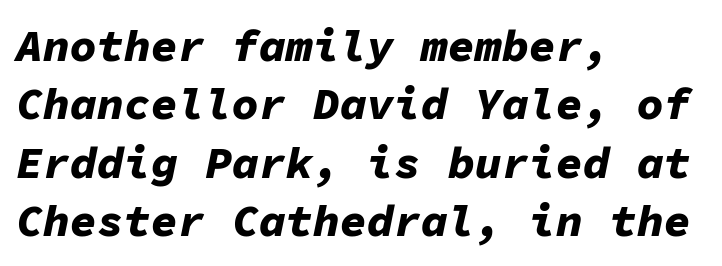
{"italic": "yes", "lean": "right", "slant_degrees": 11, "bold": "yes", "weight": "bold", "width": "normal", "stroke_contrast": "low", "x_height": "medium", "monospaced": "yes", "underline": "no", "align": "left", "line_spacing": "normal", "line_spacing_ratio": 1.3, "letter_spacing": "normal", "letter_spacing_em": 0.0, "glyph_px": 45}
